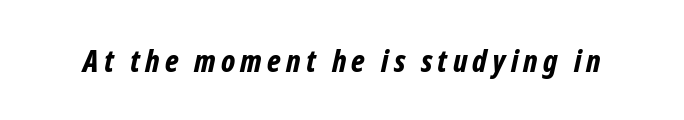
{"italic": "yes", "lean": "right", "slant_degrees": 12, "bold": "yes", "weight": "bold", "width": "condensed", "stroke_contrast": "low", "x_height": "medium", "monospaced": "no", "underline": "no", "glyph_px": 31}
